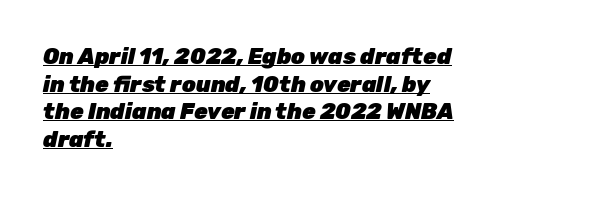
Q: Is the text bold? A: Yes.
Q: Is the text italic (slanted)? A: Yes, it leans right by about 12 degrees.
Q: Is the text underlined? A: Yes.
Q: How is the paragraph aligned? A: Left-aligned.
Q: Is the spacing between letters normal or unusually wide? A: Normal.
Q: Is the spacing between lines tight, normal or loose? A: Normal.
